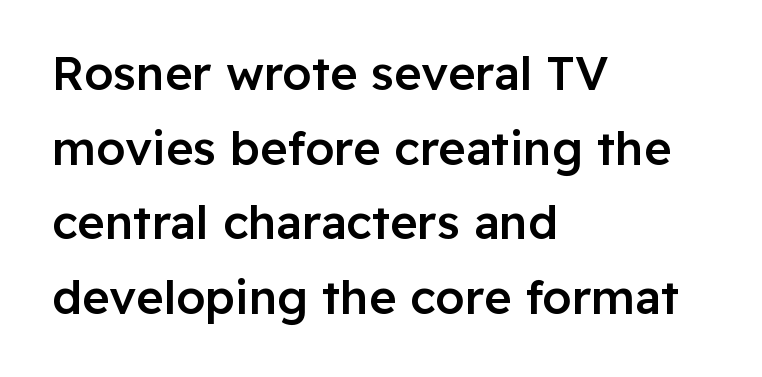
If you drew a ruler down the left edge, every line would touch it. A semibold gives these letters moderate extra thickness, short of bold. The foot of each line stays bare and open. Every stem runs plumb, perpendicular to the baseline. The rendering uses natural spacing where letterforms have individual widths. The passage shown stacks its lines at a standard gap.
